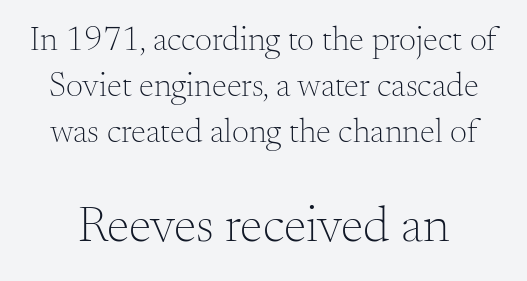
Font category for this specimen: serif. The letterforms sit shoulder to shoulder at normal distance. These lines were composed using upright roman letters. The strip under each line holds only bare page. Vertically, the passage feels balanced, rows spaced as you'd expect.
